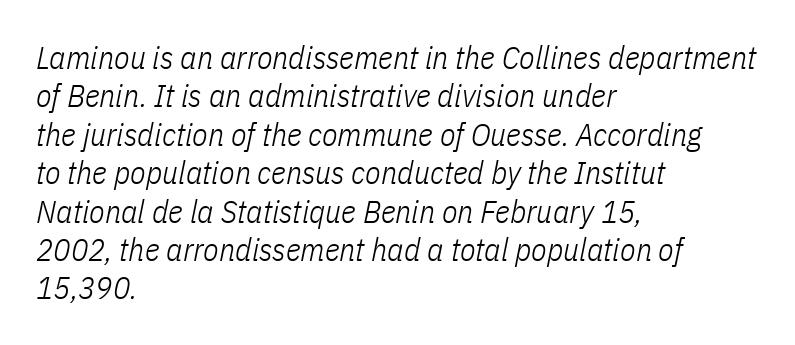
The string is rendered with underlining switched off. The rendering keeps characters at their native spacing. In terms of posture, this sample is oblique. Weight: not bold — regular or lighter. Spacing verdict: proportional, widths tailored to each character. Alignment: flush left.
